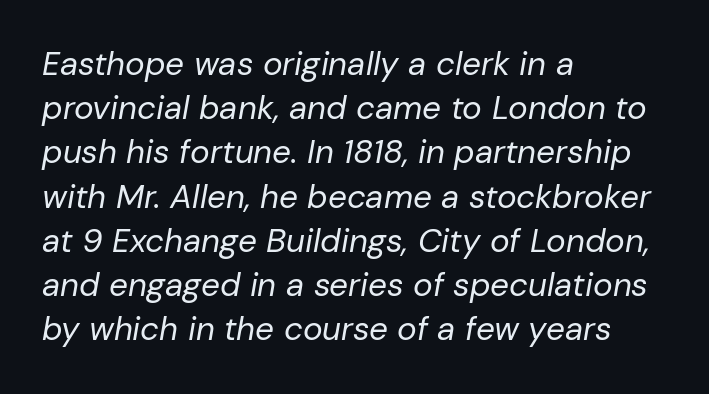
Q: Is the text bold? A: No.
Q: Is the text italic (slanted)? A: Yes, it leans right by about 10 degrees.
Q: Is the text underlined? A: No.
Q: How is the paragraph aligned? A: Left-aligned.
Q: Is the spacing between letters normal or unusually wide? A: Normal.
Q: Is the spacing between lines tight, normal or loose? A: Normal.
Q: Width (condensed, normal, or wide)? A: Normal.
Q: Stroke contrast? A: Low.
Q: x-height? A: Medium.
Q: Monospaced? A: No.
